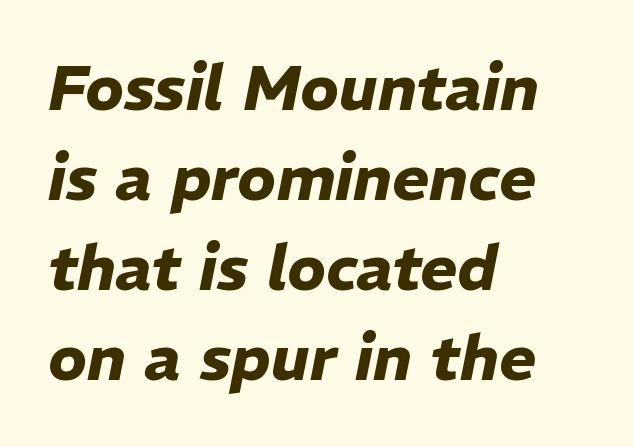
{"italic": "yes", "lean": "right", "slant_degrees": 11, "bold": "yes", "weight": "heavy", "width": "normal", "stroke_contrast": "low", "x_height": "medium", "monospaced": "no", "underline": "no", "align": "left", "line_spacing": "normal", "line_spacing_ratio": 1.43, "letter_spacing": "normal", "letter_spacing_em": 0.0, "glyph_px": 63}
